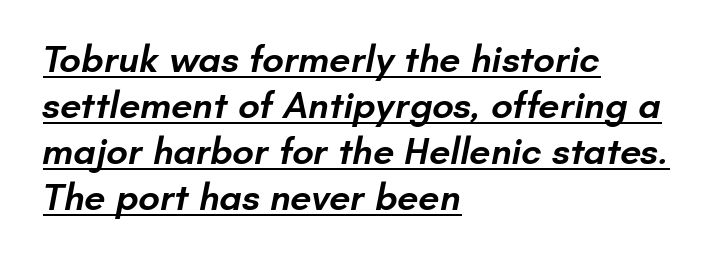
Q: Is the text bold? A: Semi-bold.
Q: Is the typeface a serif or a sans-serif typeface? A: Sans-serif.
Q: Is the text underlined? A: Yes.
Q: How is the paragraph aligned? A: Left-aligned.
Q: Is the spacing between letters normal or unusually wide? A: Normal.
Q: Width (condensed, normal, or wide)? A: Normal.
Q: Stroke contrast? A: Low.
Q: x-height? A: Small.
Q: Monospaced? A: No.
